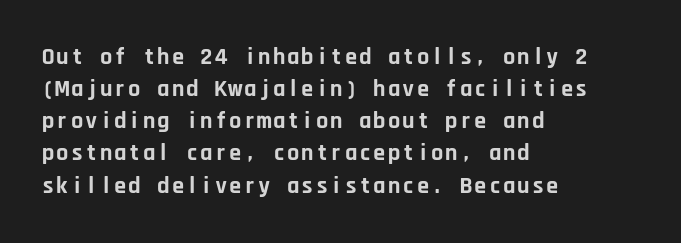
Q: Is the text bold? A: Yes.
Q: Is the text italic (slanted)? A: No, it is upright.
Q: Is the text underlined? A: No.
Q: How is the paragraph aligned? A: Left-aligned.
Q: Is the spacing between letters normal or unusually wide? A: Normal.
Q: Is the spacing between lines tight, normal or loose? A: Normal.
